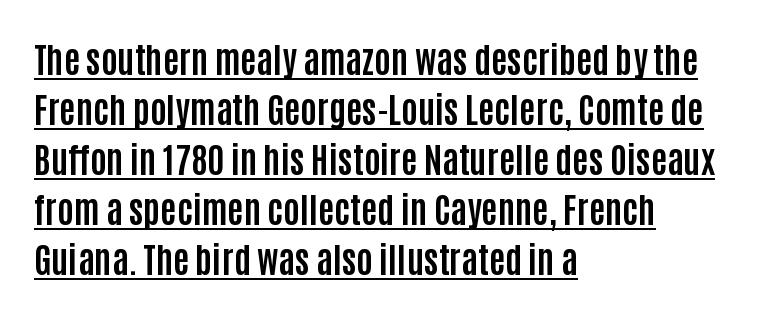
The image shows 35 px bold, condensed sans-serif type, upright; set left-aligned, normal line spacing (1.43x), normal letter spacing, underlined; low stroke contrast and a large x-height.
